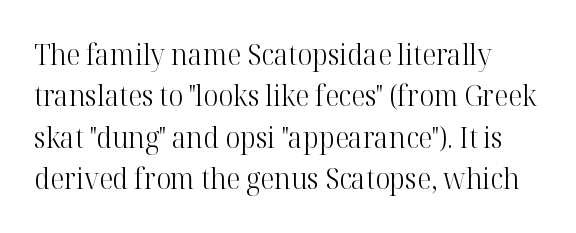
Q: Is the text bold? A: No.
Q: Is the text italic (slanted)? A: No, it is upright.
Q: Is the typeface a serif or a sans-serif typeface? A: Serif.
Q: Is the text underlined? A: No.
Q: Is the spacing between letters normal or unusually wide? A: Normal.
Q: Is the spacing between lines tight, normal or loose? A: Normal.
Q: Width (condensed, normal, or wide)? A: Normal.
Q: Stroke contrast? A: High.
Q: x-height? A: Medium.
Q: Monospaced? A: No.
